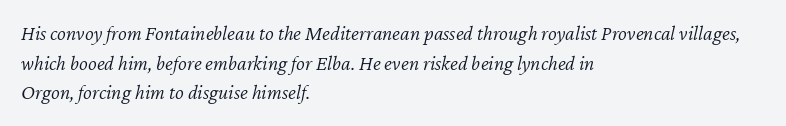
The image shows 21 px text type, italic (leaning right); set left-aligned, normal line spacing (1.41x), normal letter spacing, not underlined.
